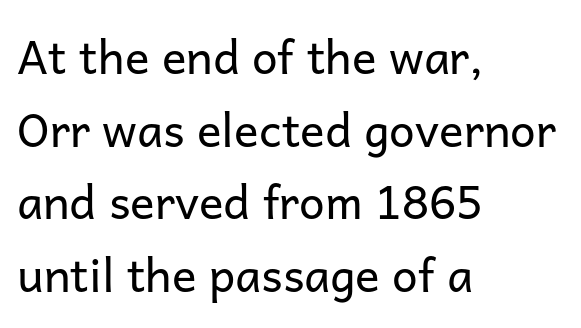
The image shows 46 px regular-weight sans-serif type, upright; set left-aligned, normal line spacing (1.58x), normal letter spacing, not underlined; low stroke contrast and a medium x-height.
